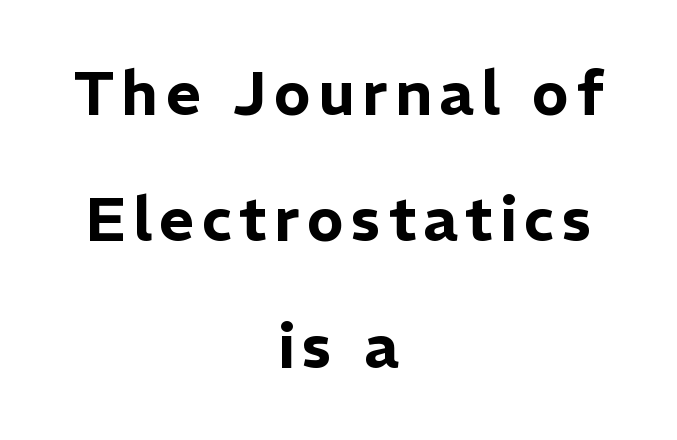
Q: Is the text italic (slanted)? A: No, it is upright.
Q: Is the typeface a serif or a sans-serif typeface? A: Sans-serif.
Q: Is the text underlined? A: No.
Q: How is the paragraph aligned? A: Centered.
Q: Is the spacing between lines tight, normal or loose? A: Loose.
Q: Width (condensed, normal, or wide)? A: Normal.
Q: Stroke contrast? A: Low.
Q: x-height? A: Medium.
Q: Monospaced? A: No.
